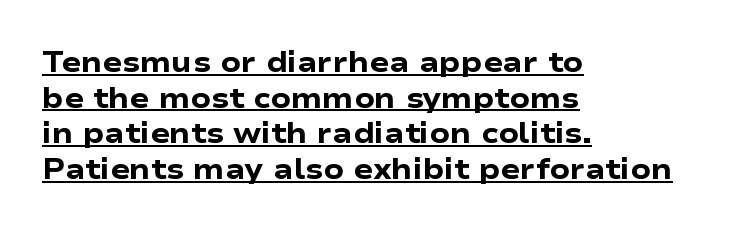
Between one letter and the next there's only the usual sliver of space. You'd pick this weight for a headline — it's a proper bold. Reading down the block, your eye returns to a fixed left position each line. Rendered with straight, roman letterforms.
